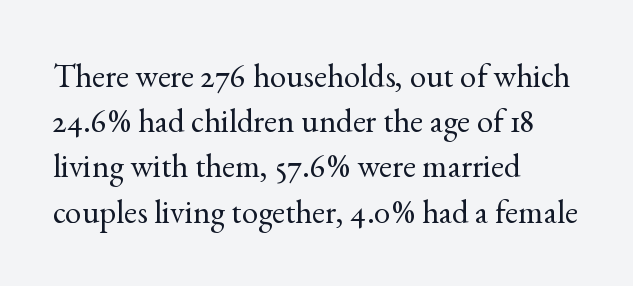
{"serif": "yes", "italic": "no", "bold": "no", "weight": "regular", "width": "normal", "x_height": "small", "monospaced": "no", "underline": "no", "align": "left", "line_spacing": "normal", "line_spacing_ratio": 1.37, "letter_spacing": "normal", "letter_spacing_em": 0.0, "glyph_px": 33}
